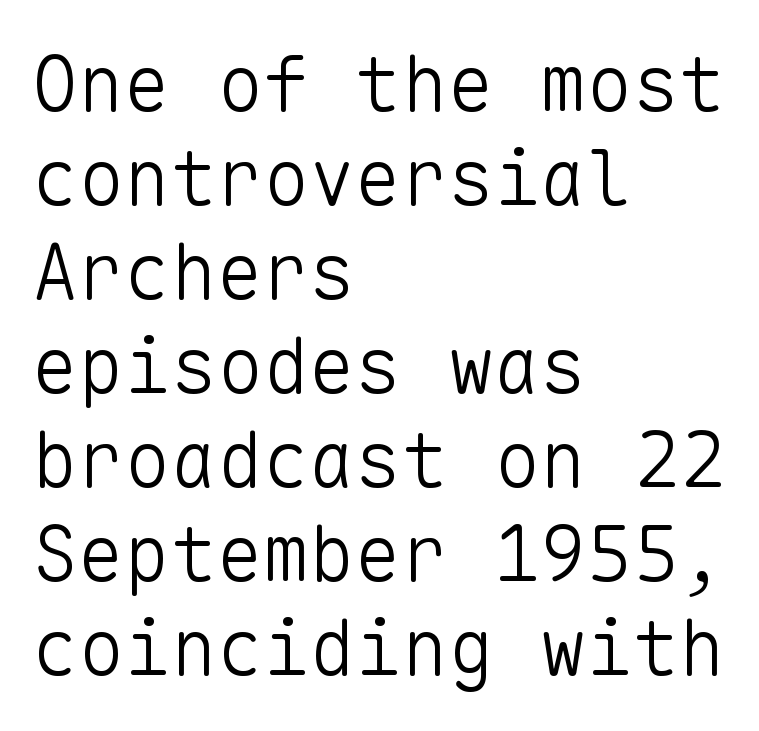
Q: Is the text bold? A: No.
Q: Is the text italic (slanted)? A: No, it is upright.
Q: Is the typeface a serif or a sans-serif typeface? A: Sans-serif.
Q: Is the text underlined? A: No.
Q: How is the paragraph aligned? A: Left-aligned.
Q: Is the spacing between letters normal or unusually wide? A: Normal.
Q: Width (condensed, normal, or wide)? A: Normal.
Q: Stroke contrast? A: Low.
Q: x-height? A: Medium.
Q: Monospaced? A: Yes.
